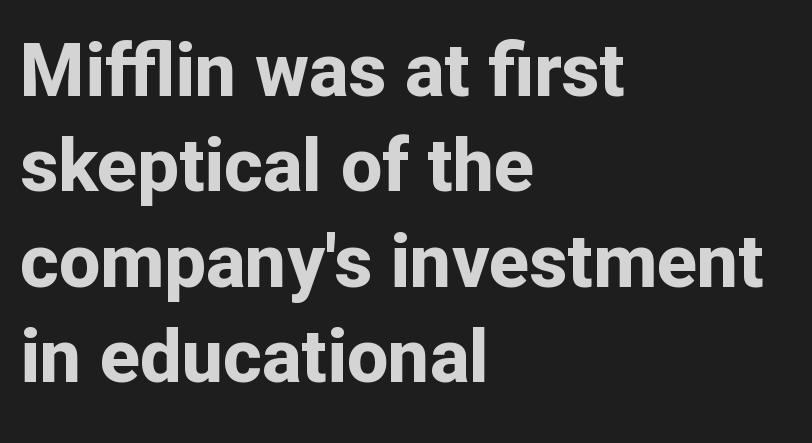
Q: Is the text bold? A: Yes.
Q: Is the text italic (slanted)? A: No, it is upright.
Q: Is the typeface a serif or a sans-serif typeface? A: Sans-serif.
Q: Is the text underlined? A: No.
Q: How is the paragraph aligned? A: Left-aligned.
Q: Is the spacing between letters normal or unusually wide? A: Normal.
Q: Is the spacing between lines tight, normal or loose? A: Normal.
Q: Width (condensed, normal, or wide)? A: Normal.
Q: Stroke contrast? A: Low.
Q: x-height? A: Medium.
Q: Monospaced? A: No.
